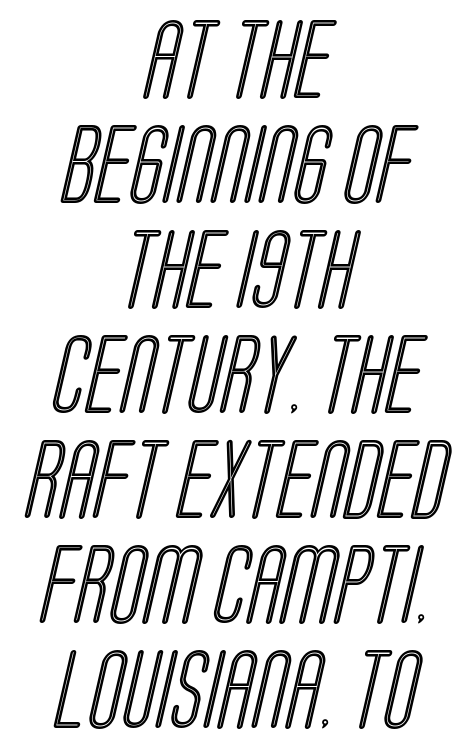
Q: Is the text underlined? A: No.
Q: How is the paragraph aligned? A: Centered.
Q: Is the spacing between letters normal or unusually wide? A: Normal.
Q: Is the spacing between lines tight, normal or loose? A: Normal.
Q: Width (condensed, normal, or wide)? A: Condensed.
Q: x-height? A: Large.
Q: Monospaced? A: No.
